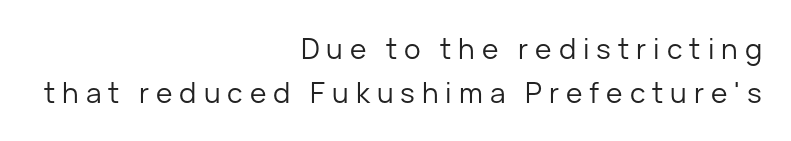
{"serif": "no", "italic": "no", "bold": "no", "weight": "regular", "width": "normal", "stroke_contrast": "low", "x_height": "medium", "monospaced": "no", "underline": "no", "align": "right", "line_spacing": "normal", "line_spacing_ratio": 1.56, "letter_spacing": "wide", "letter_spacing_em": 0.25, "glyph_px": 28}
